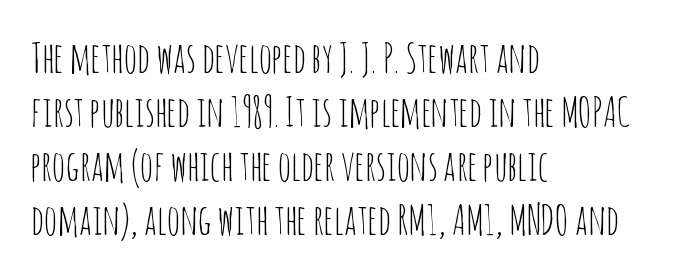
Q: Is the text bold? A: No.
Q: Is the text italic (slanted)? A: No, it is upright.
Q: Is the typeface a serif or a sans-serif typeface? A: Sans-serif.
Q: Is the text underlined? A: No.
Q: How is the paragraph aligned? A: Left-aligned.
Q: Is the spacing between letters normal or unusually wide? A: Normal.
Q: Is the spacing between lines tight, normal or loose? A: Normal.
Q: Width (condensed, normal, or wide)? A: Condensed.
Q: Stroke contrast? A: Low.
Q: x-height? A: Large.
Q: Monospaced? A: No.
